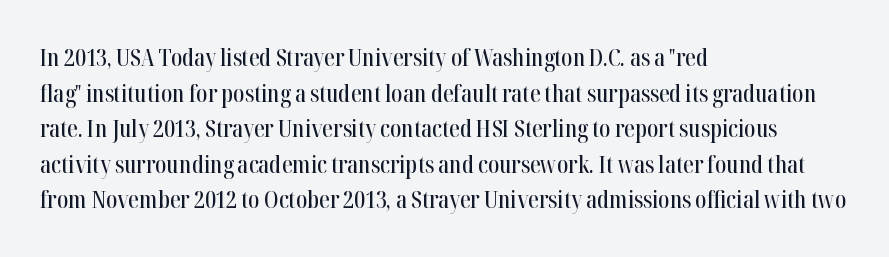
Q: Is the text italic (slanted)? A: No, it is upright.
Q: Is the text underlined? A: No.
Q: How is the paragraph aligned? A: Left-aligned.
Q: Is the spacing between letters normal or unusually wide? A: Normal.
Q: Is the spacing between lines tight, normal or loose? A: Normal.
